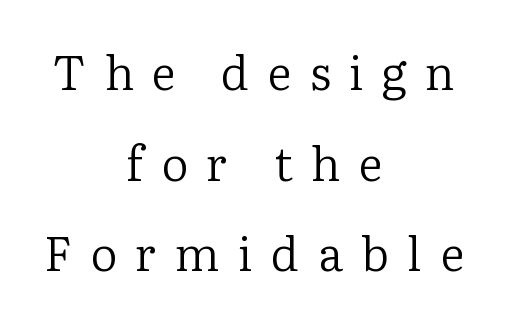
A serif font was chosen for this passage. The rendering uses a large line-height, opening up the rows. When letters stand straight like this, we call the style roman or upright. Does extra space separate the letters? Yes, quite a lot of it.
